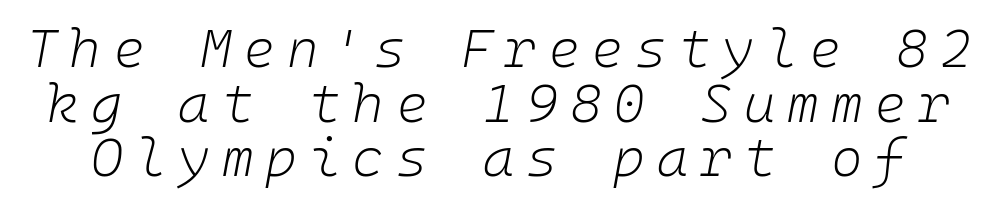
The image shows 54 px light type, italic (leaning right); set tight line spacing (1.01x), unusually wide letter spacing (+0.22 em), not underlined; low stroke contrast and a medium x-height.
